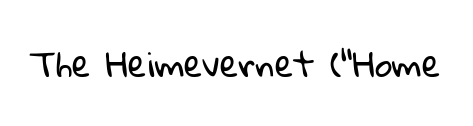
The image shows 34 px regular-weight sans-serif type; set normal letter spacing, not underlined; low stroke contrast and a medium x-height.
